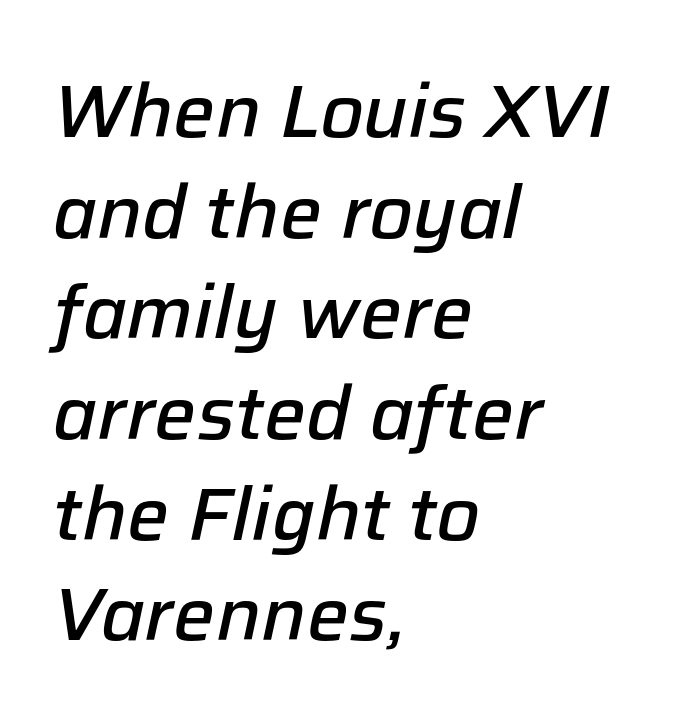
{"italic": "yes", "lean": "right", "slant_degrees": 12, "bold": "semi", "weight": "semibold", "width": "normal", "stroke_contrast": "low", "x_height": "medium", "monospaced": "no", "underline": "no", "align": "left", "line_spacing": "normal", "line_spacing_ratio": 1.36, "letter_spacing": "normal", "letter_spacing_em": 0.0, "glyph_px": 74}
